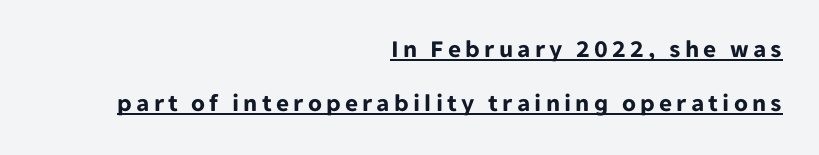
Notice how the stems are strictly vertical — no italics here. Caption: multi-line text, flush right, ragged left. Its strokes are broad and dark, the hallmark of bold type. What's the leading like? Stretched, with rows far apart. This rendering features underlined lettering.
